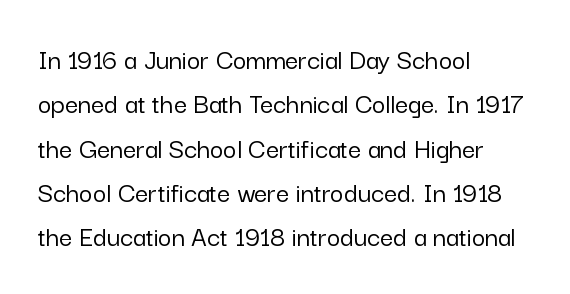
{"serif": "no", "italic": "no", "width": "normal", "stroke_contrast": "low", "x_height": "medium", "monospaced": "no", "underline": "no", "align": "left", "line_spacing": "normal", "line_spacing_ratio": 1.53, "letter_spacing": "normal", "letter_spacing_em": 0.0, "glyph_px": 29}
